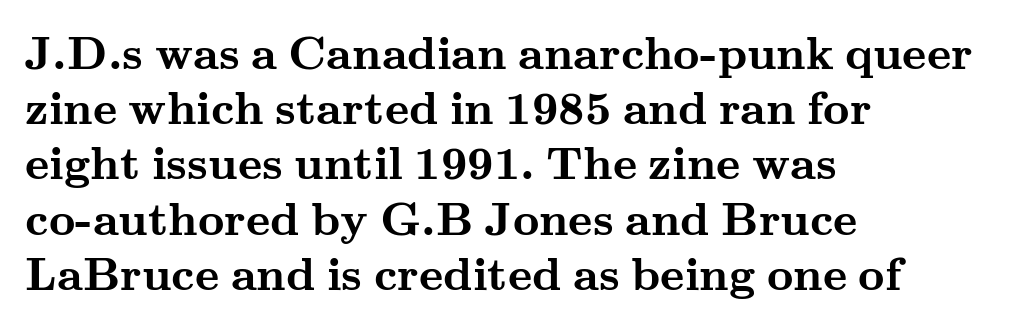
{"serif": "yes", "italic": "no", "bold": "yes", "weight": "semibold", "width": "wide", "stroke_contrast": "medium", "x_height": "small", "monospaced": "no", "underline": "no", "align": "left", "line_spacing_ratio": 1.2, "letter_spacing": "normal", "letter_spacing_em": 0.0, "glyph_px": 46}
